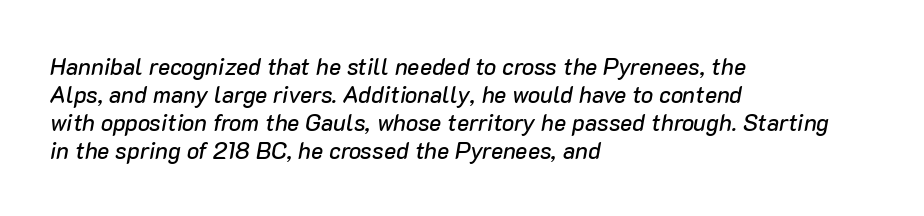
Q: Is the text italic (slanted)? A: Yes, it leans right by about 10 degrees.
Q: Is the text underlined? A: No.
Q: How is the paragraph aligned? A: Left-aligned.
Q: Is the spacing between letters normal or unusually wide? A: Normal.
